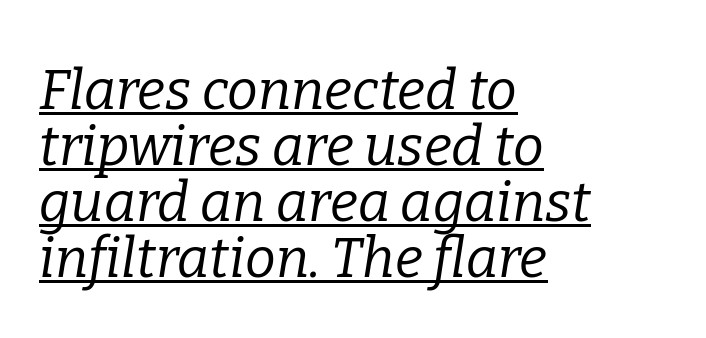
The image shows 55 px regular-weight serif type, italic (leaning right); set left-aligned, tight line spacing (1.02x), normal letter spacing, underlined; low stroke contrast and a medium x-height.
